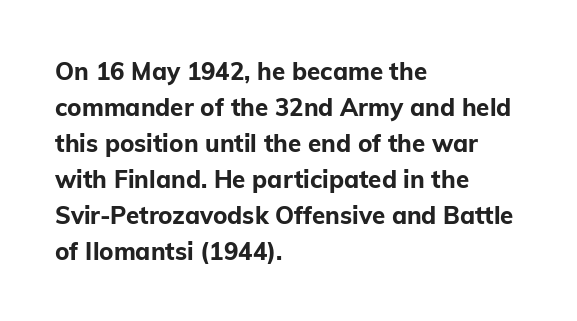
Q: Is the text bold? A: Yes.
Q: Is the text italic (slanted)? A: No, it is upright.
Q: Is the text underlined? A: No.
Q: How is the paragraph aligned? A: Left-aligned.
Q: Is the spacing between letters normal or unusually wide? A: Normal.
Q: Is the spacing between lines tight, normal or loose? A: Normal.
